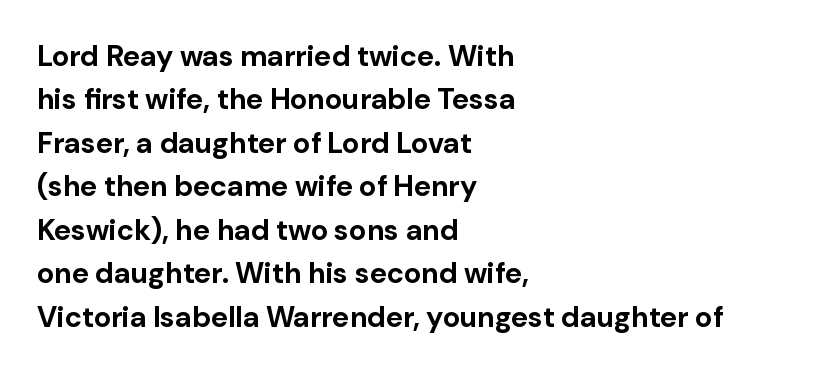
Q: Is the text bold? A: Yes.
Q: Is the text italic (slanted)? A: No, it is upright.
Q: Is the typeface a serif or a sans-serif typeface? A: Sans-serif.
Q: Is the text underlined? A: No.
Q: How is the paragraph aligned? A: Left-aligned.
Q: Is the spacing between letters normal or unusually wide? A: Normal.
Q: Is the spacing between lines tight, normal or loose? A: Normal.
Q: Width (condensed, normal, or wide)? A: Normal.
Q: Stroke contrast? A: Low.
Q: x-height? A: Medium.
Q: Monospaced? A: No.
